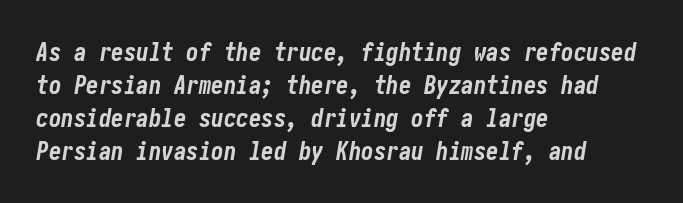
Q: Is the text bold? A: Yes.
Q: Is the text italic (slanted)? A: Yes, it leans right by about 10 degrees.
Q: Is the text underlined? A: No.
Q: How is the paragraph aligned? A: Left-aligned.
Q: Is the spacing between letters normal or unusually wide? A: Normal.
Q: Is the spacing between lines tight, normal or loose? A: Normal.
